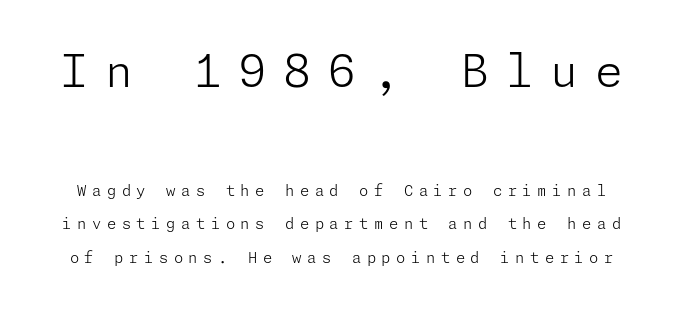
Descender tails drop into unmarked territory. Heft: none added — not bold. Observe the wide spacing: letters keep a clear distance from each other. If you measured baseline to baseline, you'd find a long distance. Stroke terminals: plain, sans-serif.
